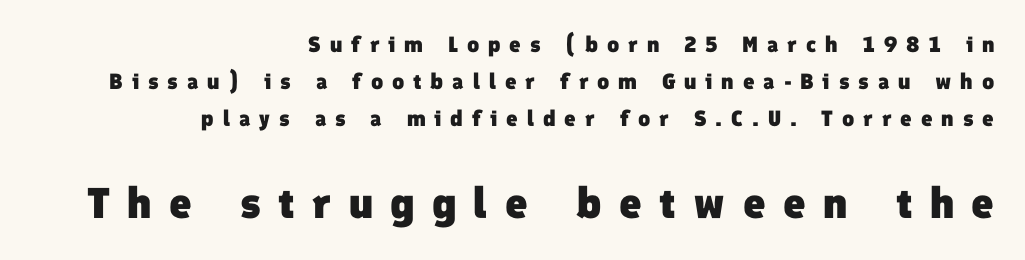
Summary of vertical rhythm: regular, with standard interline spacing. Each line ends at the same right margin while the left side varies. The letters advance in unequal steps, a hallmark of proportional type. Character size in the trailing block exceeds that of the leading block. Type without underlining.
